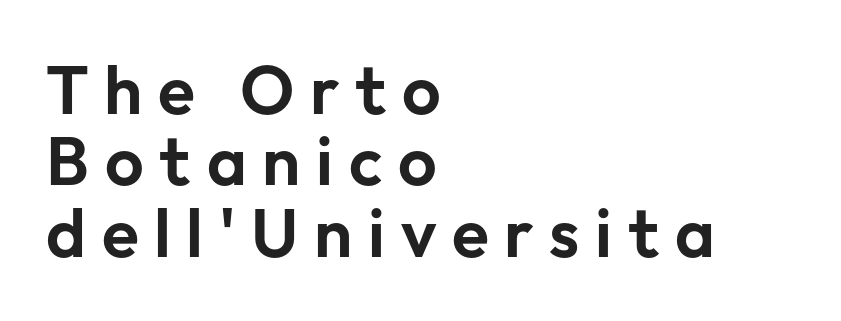
{"serif": "no", "italic": "no", "width": "normal", "stroke_contrast": "low", "x_height": "medium", "monospaced": "no", "underline": "no", "align": "left", "line_spacing": "tight", "line_spacing_ratio": 1.05, "letter_spacing": "wide", "letter_spacing_em": 0.23, "glyph_px": 68}
